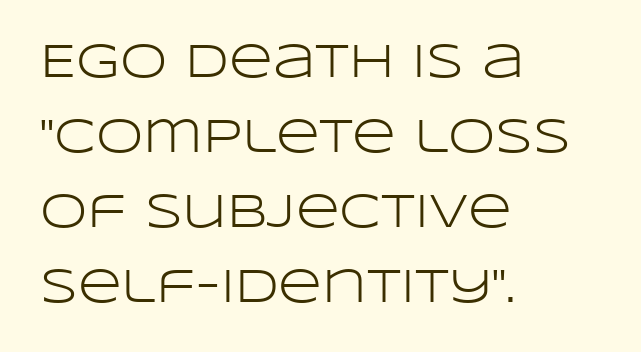
No extra tracking has been applied to these lines. A sans-serif font was chosen for this passage. Layout note: lines flush left. Rendered with straight, roman letterforms.
